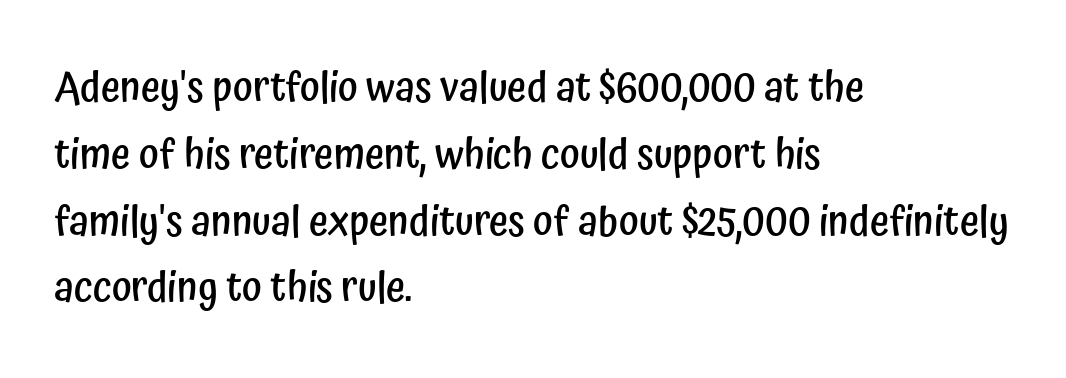
Q: Is the text bold? A: Semi-bold.
Q: Is the text italic (slanted)? A: No, it is upright.
Q: Is the typeface a serif or a sans-serif typeface? A: Sans-serif.
Q: Is the text underlined? A: No.
Q: How is the paragraph aligned? A: Left-aligned.
Q: Is the spacing between letters normal or unusually wide? A: Normal.
Q: Is the spacing between lines tight, normal or loose? A: Normal.
Q: Width (condensed, normal, or wide)? A: Condensed.
Q: Stroke contrast? A: Low.
Q: x-height? A: Medium.
Q: Monospaced? A: No.
